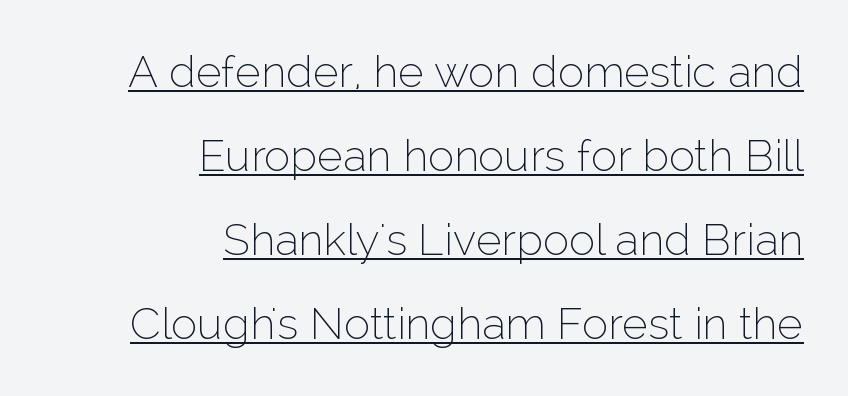
Horizontal bands of white between lines are thick stripes. The font family rendered here belongs to the sans-serif group. Proportional: the letters do not fall into vertical columns. Tracking here is standard; glyphs follow each other at the usual distance. Unbolded letterforms with no extra heft.
